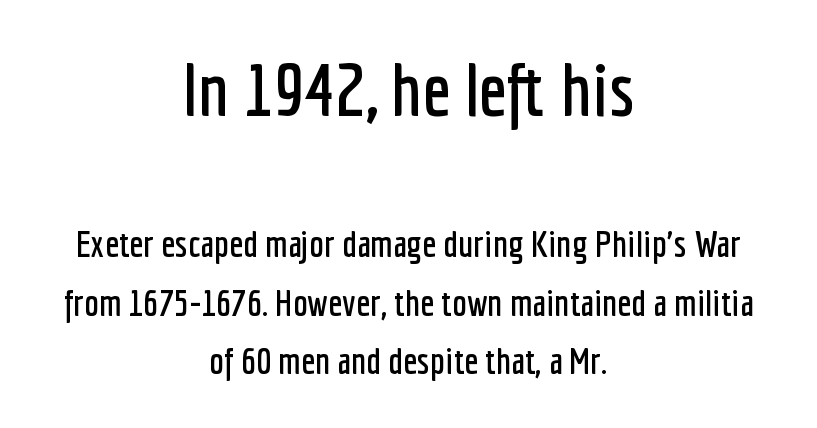
Grotesque or geometric, the face here clearly has no serifs. The composition opens big and finishes small. This rendering leaves character spacing at its baseline value. You can tell it's not italic because the verticals are truly vertical. The space directly below the letters is spotless.
